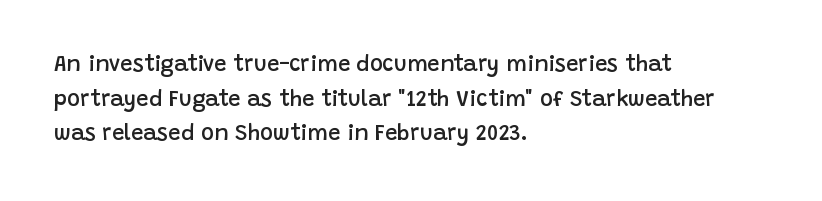
The font's upright variant was chosen for this text. Is the letter spacing exaggerated? No — it looks like the ordinary default. The face used here is a semibold: visibly heavier than regular, lighter than bold. Students, observe: this is what conventionally led text looks like. Every row of glyphs begins at an identical x-position on the left. Words float on clear page, feet unadorned.
